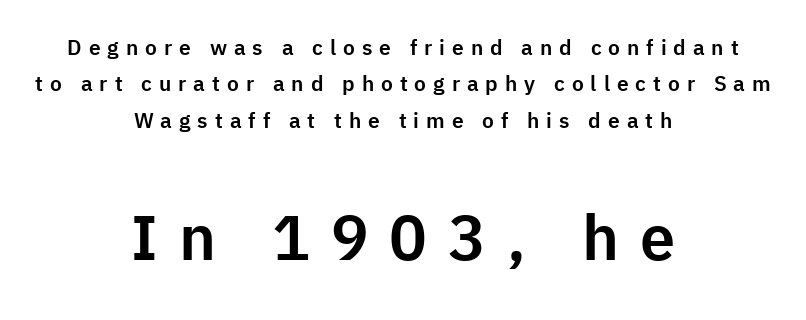
{"serif": "no", "italic": "no", "width": "normal", "stroke_contrast": "low", "x_height": "medium", "monospaced": "no", "underline": "no", "align": "center", "line_spacing_ratio": 1.73, "letter_spacing": "wide", "letter_spacing_em": 0.33, "larger_block": "second", "size_ratio": 3.0, "glyph_px": 63}
